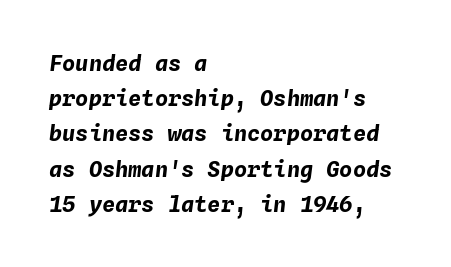
The rows are spaced the way most documents space them. Caption: standard tracking, unaltered. The paragraph shown leans on its left margin. A clean baseline with only descenders dipping below it. Quick note: italic.
